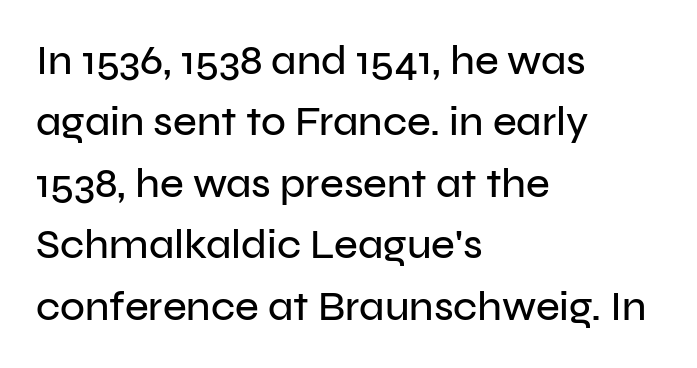
{"serif": "no", "italic": "no", "width": "normal", "stroke_contrast": "low", "x_height": "medium", "monospaced": "no", "underline": "no", "align": "left", "line_spacing": "normal", "line_spacing_ratio": 1.5, "letter_spacing": "normal", "letter_spacing_em": 0.0, "glyph_px": 41}
